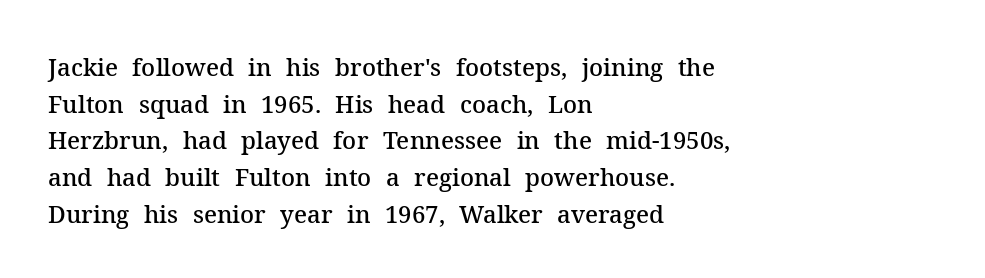
{"italic": "no", "bold": "semi", "underline": "no", "align": "left", "line_spacing": "normal", "line_spacing_ratio": 1.53, "letter_spacing": "normal", "letter_spacing_em": 0.0, "glyph_px": 24}
